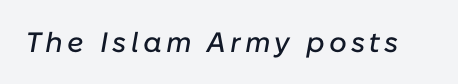
{"italic": "yes", "lean": "right", "slant_degrees": 10, "width": "normal", "stroke_contrast": "low", "x_height": "medium", "monospaced": "no", "underline": "no", "glyph_px": 28}
